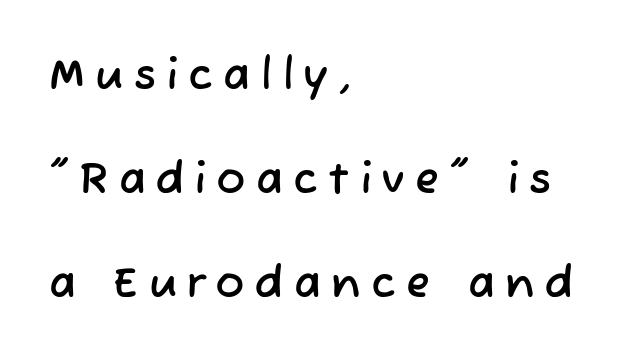
{"serif": "no", "width": "normal", "stroke_contrast": "low", "x_height": "medium", "monospaced": "no", "underline": "no", "align": "left", "line_spacing": "loose", "line_spacing_ratio": 2.36, "letter_spacing": "wide", "letter_spacing_em": 0.23, "glyph_px": 44}
